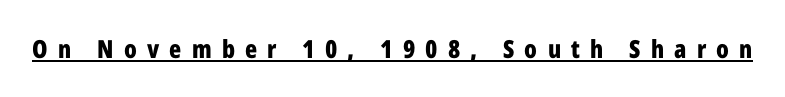
Decoration check: the copy is underlined. Notice how thick the strokes are: this is what a full bold looks like. Posture: straight, roman, zero tilt. In terms of letterspacing, this is a distinctly airy, spread setting.
